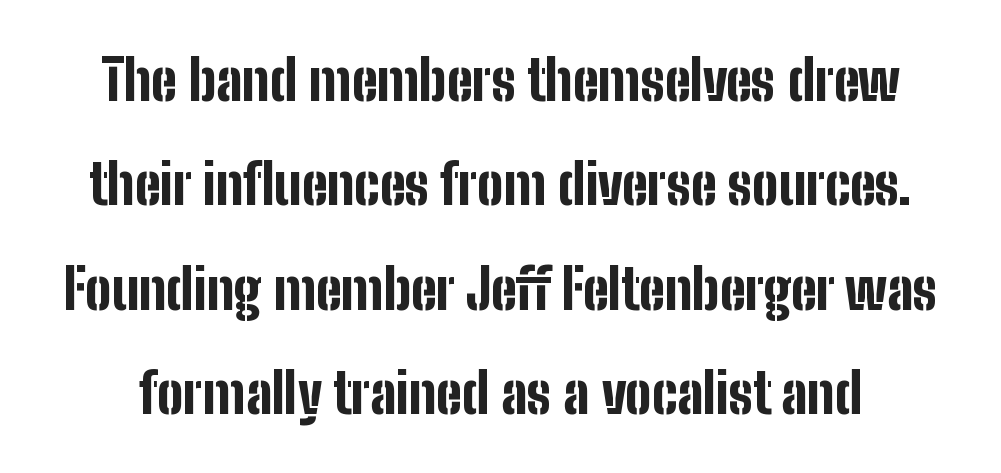
If you drew a line through each stem, it would be perfectly vertical. The passage shown is typed in a proportional face where columns would drift. Students, note that the glyphs here touch the page at normal intervals. Anything drawn beneath the words? Only blank space.
